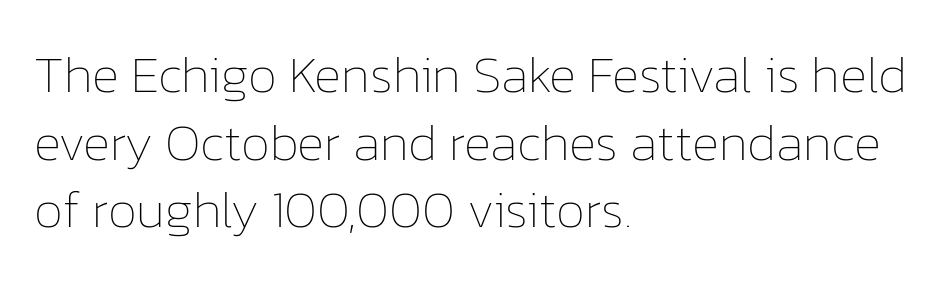
Q: Is the text bold? A: No.
Q: Is the text italic (slanted)? A: No, it is upright.
Q: Is the text underlined? A: No.
Q: How is the paragraph aligned? A: Left-aligned.
Q: Is the spacing between letters normal or unusually wide? A: Normal.
Q: Is the spacing between lines tight, normal or loose? A: Normal.
Q: Width (condensed, normal, or wide)? A: Normal.
Q: Stroke contrast? A: Low.
Q: x-height? A: Medium.
Q: Monospaced? A: No.
